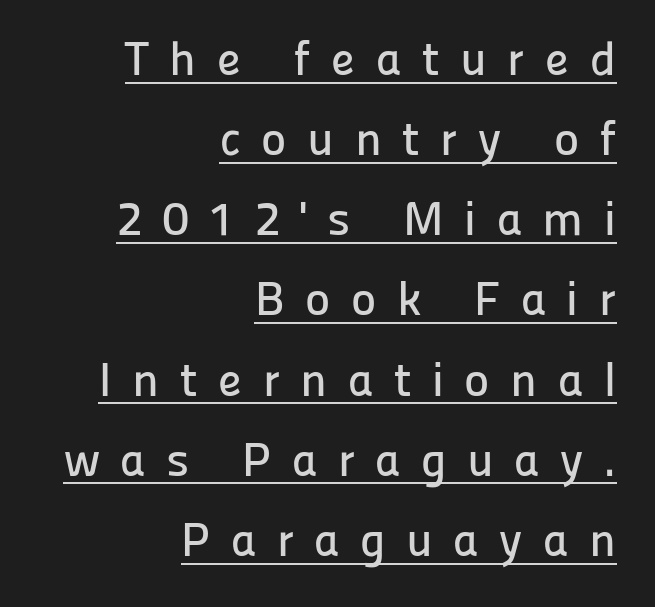
Q: Is the text italic (slanted)? A: No, it is upright.
Q: Is the typeface a serif or a sans-serif typeface? A: Sans-serif.
Q: Is the text underlined? A: Yes.
Q: How is the paragraph aligned? A: Right-aligned.
Q: Is the spacing between letters normal or unusually wide? A: Unusually wide.
Q: Is the spacing between lines tight, normal or loose? A: Normal.
Q: Width (condensed, normal, or wide)? A: Normal.
Q: Stroke contrast? A: Low.
Q: x-height? A: Medium.
Q: Monospaced? A: No.
